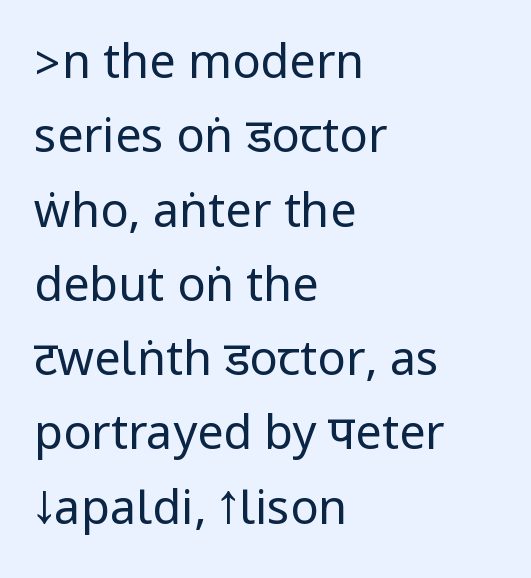
Q: Is the text bold? A: No.
Q: Is the text italic (slanted)? A: No, it is upright.
Q: Is the typeface a serif or a sans-serif typeface? A: Sans-serif.
Q: Is the text underlined? A: No.
Q: How is the paragraph aligned? A: Left-aligned.
Q: Is the spacing between letters normal or unusually wide? A: Normal.
Q: Is the spacing between lines tight, normal or loose? A: Normal.
Q: Width (condensed, normal, or wide)? A: Condensed.
Q: Stroke contrast? A: Low.
